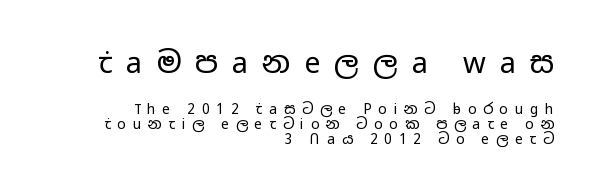
Notice how the stems are strictly vertical — no italics here. One-word summary of the alignment: right. Caption: face not bold, strokes unweighted. You could only call the tracking loose — the letters float apart. Of the two passages, the one on top uses the larger point size.
